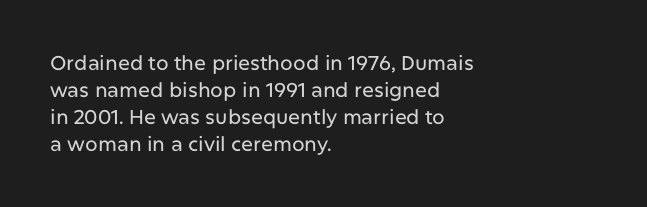
{"italic": "no", "underline": "no", "align": "left", "line_spacing": "normal", "line_spacing_ratio": 1.35, "letter_spacing": "normal", "letter_spacing_em": 0.0, "glyph_px": 20}
